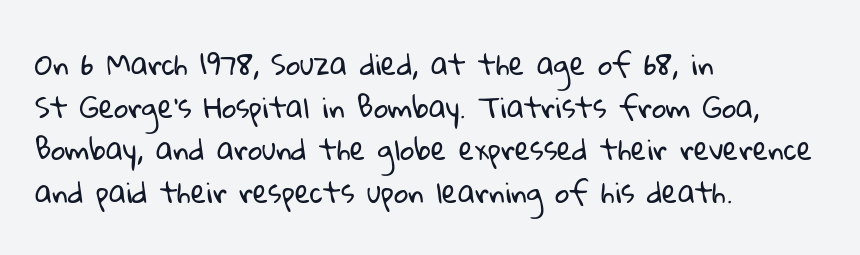
Q: Is the text bold? A: No.
Q: Is the typeface a serif or a sans-serif typeface? A: Sans-serif.
Q: Is the text underlined? A: No.
Q: How is the paragraph aligned? A: Left-aligned.
Q: Is the spacing between letters normal or unusually wide? A: Normal.
Q: Is the spacing between lines tight, normal or loose? A: Normal.
Q: Width (condensed, normal, or wide)? A: Normal.
Q: Stroke contrast? A: Low.
Q: x-height? A: Medium.
Q: Monospaced? A: No.
